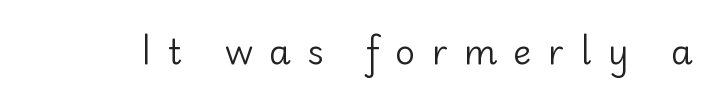
The image shows 35 px regular-weight sans-serif type, upright; set unusually wide letter spacing (+0.46 em), not underlined; low stroke contrast and a small x-height.
